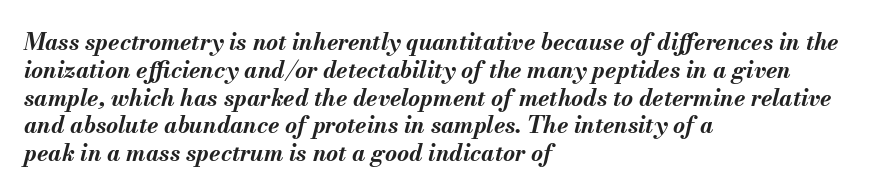
Which margin do the lines hug? The left one — the right edge is uneven. Type without underlining. The passage shown has conventional tracking throughout. These lines were composed using italics. These lines carry a lot of weight — the face is fully bold.
